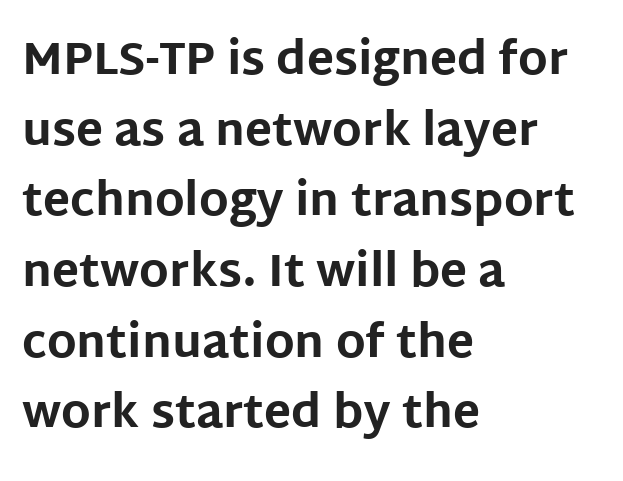
The letterforms sit shoulder to shoulder at normal distance. Leading matches the norm, producing a regular column. Is this a fixed-width face? No — the glyphs have proportional, varying widths. Posture: upright roman. Quick note: underline off. A sans-serif font was chosen for this passage.
